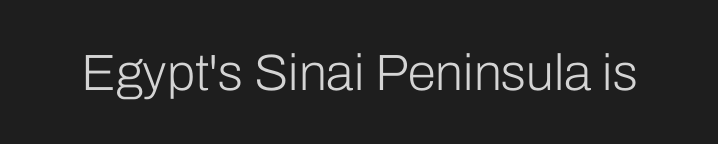
The image shows 51 px light sans-serif type, upright; set normal letter spacing, not underlined; low stroke contrast and a medium x-height.
